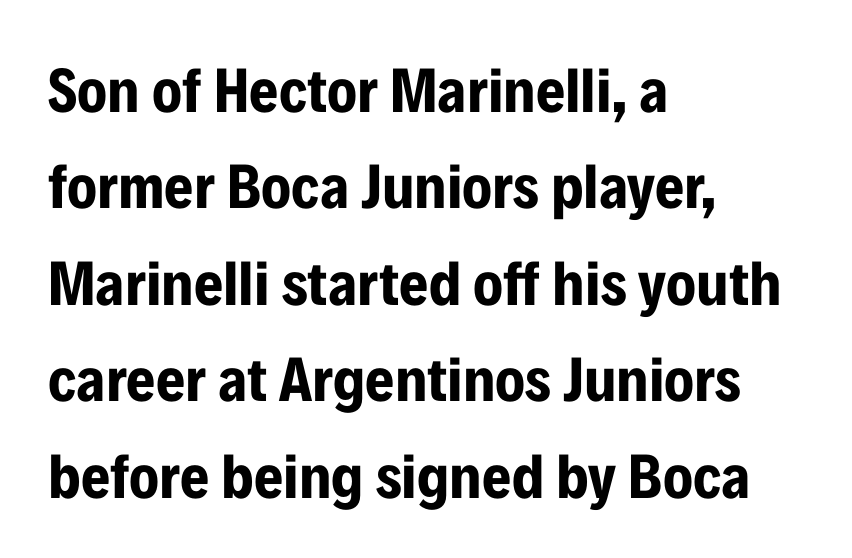
The image shows 63 px bold, condensed sans-serif type, upright; set left-aligned, normal line spacing (1.53x), normal letter spacing, not underlined; low stroke contrast and a medium x-height.
